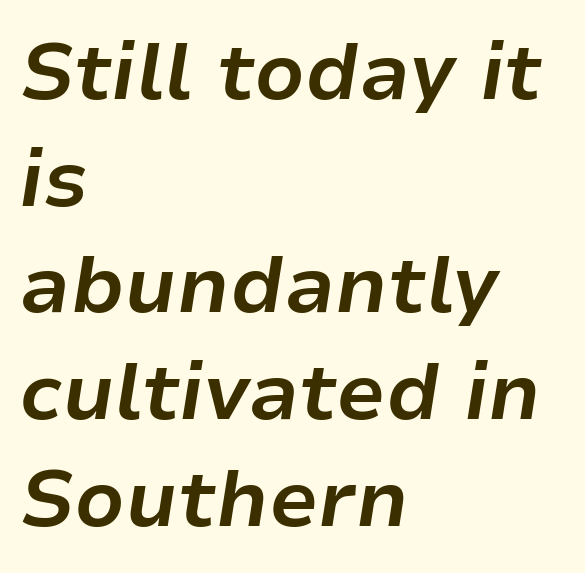
Caption: multi-line text, flush left, ragged right. Is the type slanted? Yes — the strokes lean at a clear angle. Plenty of ink on the page — the face is bold. Students, observe: this is what conventionally led text looks like. No extra tracking has been applied to these lines.
